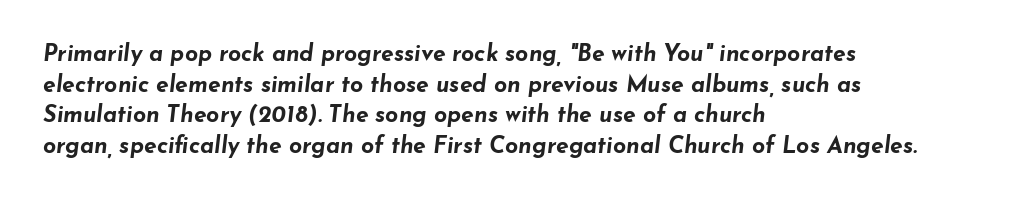
The image shows 23 px bold type, italic (leaning right); set left-aligned, normal line spacing (1.33x), normal letter spacing, not underlined.
